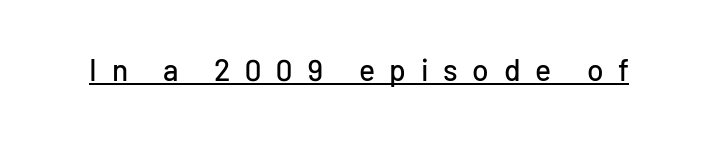
{"serif": "no", "italic": "no", "width": "normal", "stroke_contrast": "low", "x_height": "medium", "monospaced": "no", "underline": "yes", "letter_spacing": "wide", "letter_spacing_em": 0.49, "glyph_px": 30}
